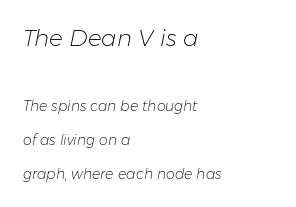
The image shows 23 px text type, italic (leaning right); set left-aligned, loose line spacing (2.43x), normal letter spacing, not underlined; the first (top) block is 1.64x larger.
